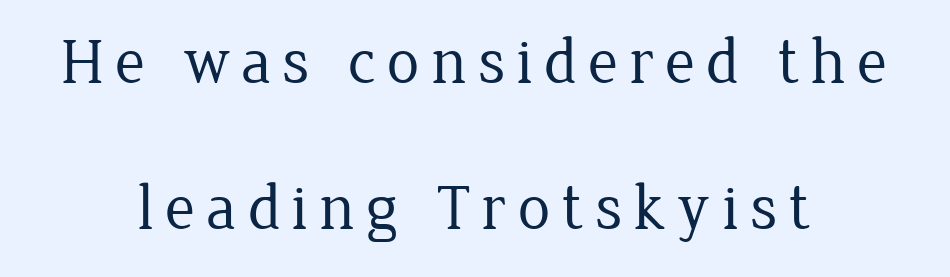
The image shows 65 px regular-weight serif type, upright; set centered, loose line spacing (2.25x), not underlined; low stroke contrast and a medium x-height.
